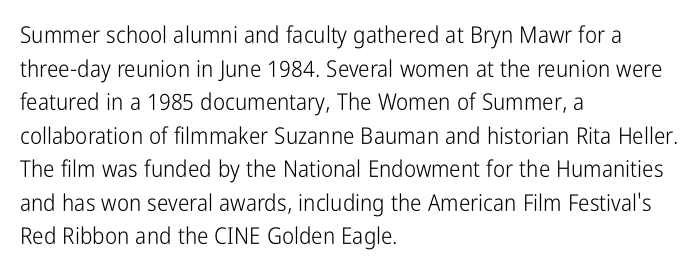
The image shows 23 px text type, upright; set left-aligned, normal line spacing (1.46x), normal letter spacing, not underlined.
